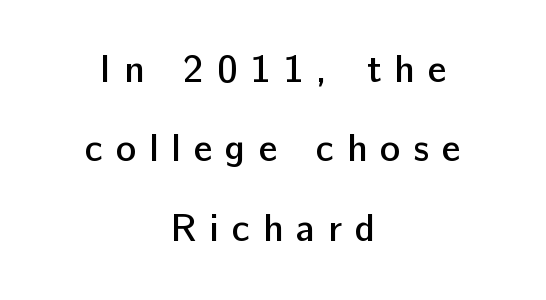
The typesetting leans somewhat heavy: a semibold. No feet cap the strokes, marking this as sans-serif type. The glyphs are unaccompanied by any horizontal stroke below them. Summary of vertical rhythm: relaxed, with wide interline spacing. Character widths vary here, with narrow letters taking less room than wide ones.
